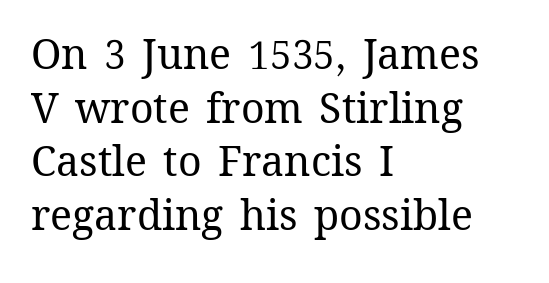
Q: Is the text bold? A: No.
Q: Is the text italic (slanted)? A: No, it is upright.
Q: Is the text underlined? A: No.
Q: How is the paragraph aligned? A: Left-aligned.
Q: Is the spacing between letters normal or unusually wide? A: Normal.
Q: Is the spacing between lines tight, normal or loose? A: Normal.
Q: Width (condensed, normal, or wide)? A: Normal.
Q: Stroke contrast? A: Medium.
Q: x-height? A: Medium.
Q: Monospaced? A: No.
